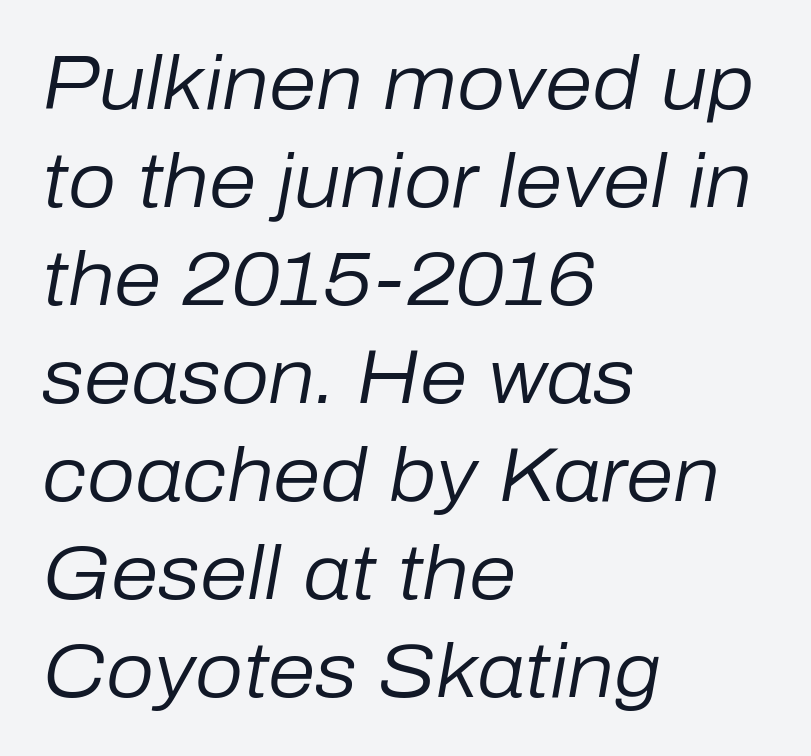
This sample is left-justified, so line endings fall wherever the words run out. The passage shown leans; its letterforms are oblique. Normally led — the rows are evenly, conventionally spaced. Nobody touched the tracking dial on this one. Type without underlining.
